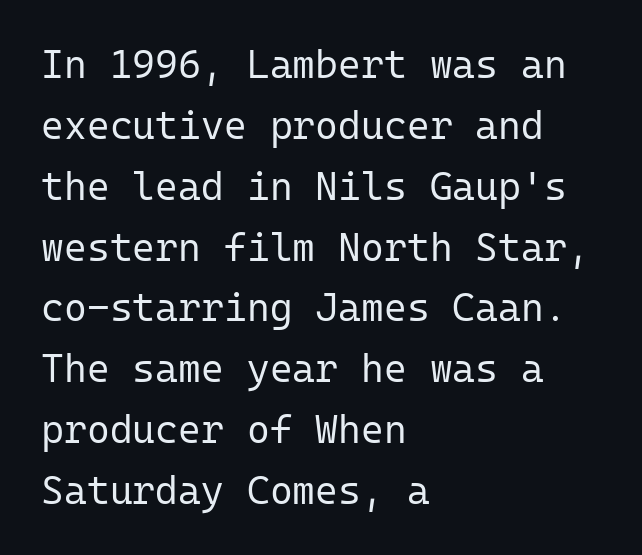
The image shows 39 px regular-weight sans-serif type, upright, monospaced; set left-aligned, normal line spacing (1.56x), normal letter spacing, not underlined; low stroke contrast and a medium x-height.
